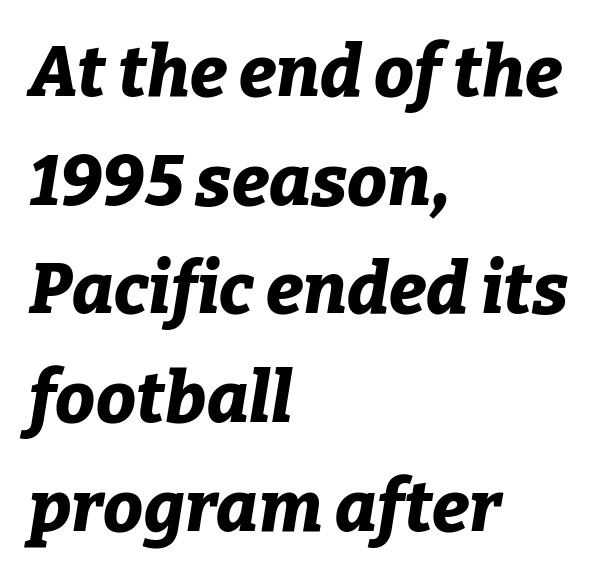
The image shows 71 px bold type, italic (leaning right); set left-aligned, normal line spacing (1.53x), normal letter spacing, not underlined; low stroke contrast and a medium x-height.
